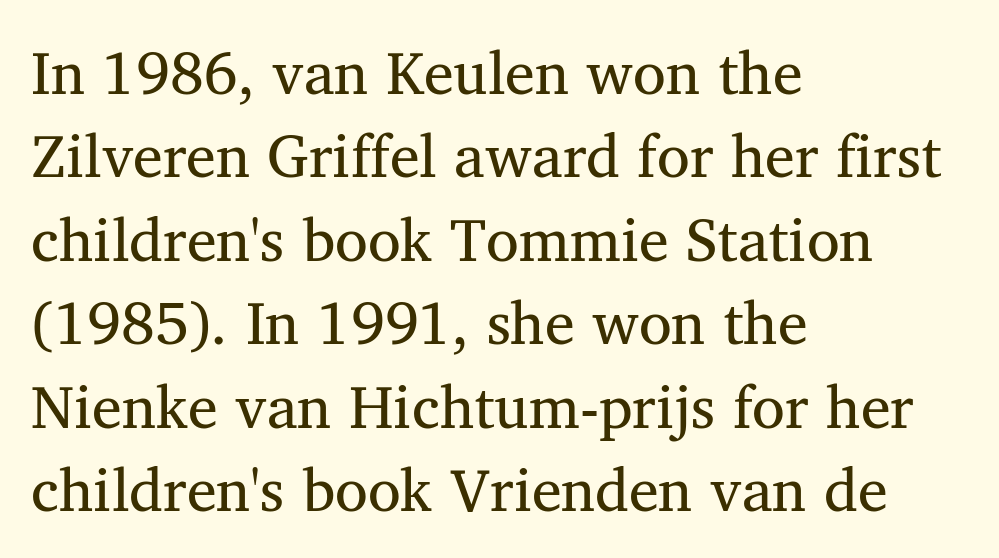
The letters sit at their default tracking, neither squeezed nor spread. Reading down the column, the eye jumps a familiar distance to each next line. A light-to-regular cut is what we see here. Posture: vertical.
